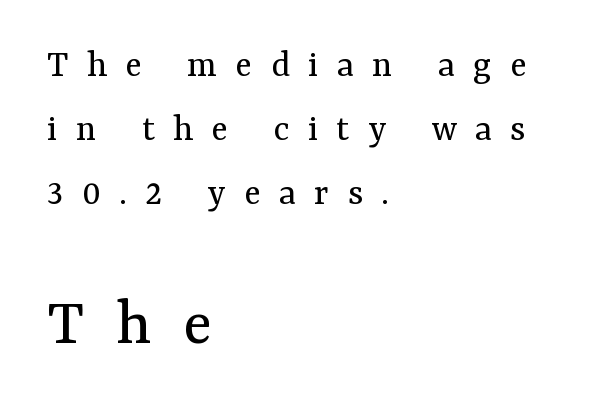
Q: Is the text bold? A: No.
Q: Is the text italic (slanted)? A: No, it is upright.
Q: Is the typeface a serif or a sans-serif typeface? A: Serif.
Q: Is the text underlined? A: No.
Q: How is the paragraph aligned? A: Left-aligned.
Q: Is the spacing between letters normal or unusually wide? A: Unusually wide.
Q: Is the spacing between lines tight, normal or loose? A: Normal.
Q: Which block of text is set in a larger size, the first (top) or the second (bottom)? A: The second (bottom) one.
Q: Width (condensed, normal, or wide)? A: Normal.
Q: Stroke contrast? A: Medium.
Q: x-height? A: Medium.
Q: Monospaced? A: No.
